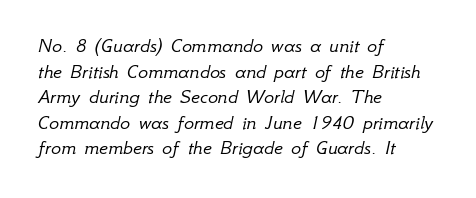
Q: Is the text bold? A: No.
Q: Is the text italic (slanted)? A: Yes, it leans right by about 12 degrees.
Q: Is the text underlined? A: No.
Q: How is the paragraph aligned? A: Left-aligned.
Q: Is the spacing between letters normal or unusually wide? A: Normal.
